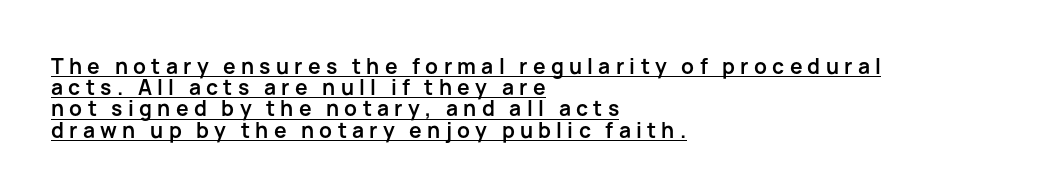
Q: Is the text bold? A: Yes.
Q: Is the text italic (slanted)? A: No, it is upright.
Q: Is the text underlined? A: Yes.
Q: How is the paragraph aligned? A: Left-aligned.
Q: Is the spacing between letters normal or unusually wide? A: Unusually wide.
Q: Is the spacing between lines tight, normal or loose? A: Tight.
